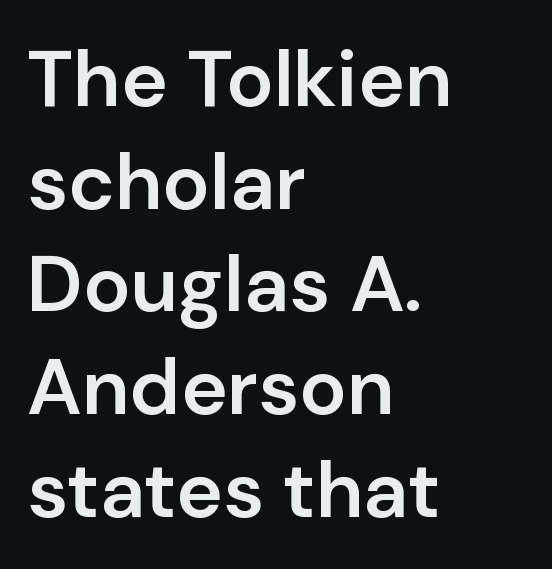
Q: Is the text bold? A: Semi-bold.
Q: Is the text italic (slanted)? A: No, it is upright.
Q: Is the typeface a serif or a sans-serif typeface? A: Sans-serif.
Q: Is the text underlined? A: No.
Q: How is the paragraph aligned? A: Left-aligned.
Q: Is the spacing between letters normal or unusually wide? A: Normal.
Q: Is the spacing between lines tight, normal or loose? A: Normal.
Q: Width (condensed, normal, or wide)? A: Normal.
Q: Stroke contrast? A: Low.
Q: x-height? A: Medium.
Q: Monospaced? A: No.
